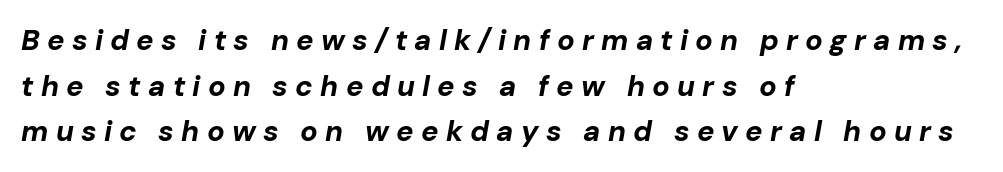
Q: Is the text bold? A: Yes.
Q: Is the text italic (slanted)? A: Yes, it leans right by about 10 degrees.
Q: Is the text underlined? A: No.
Q: How is the paragraph aligned? A: Left-aligned.
Q: Is the spacing between letters normal or unusually wide? A: Unusually wide.
Q: Is the spacing between lines tight, normal or loose? A: Normal.
Q: Width (condensed, normal, or wide)? A: Normal.
Q: Stroke contrast? A: Low.
Q: x-height? A: Medium.
Q: Monospaced? A: No.
